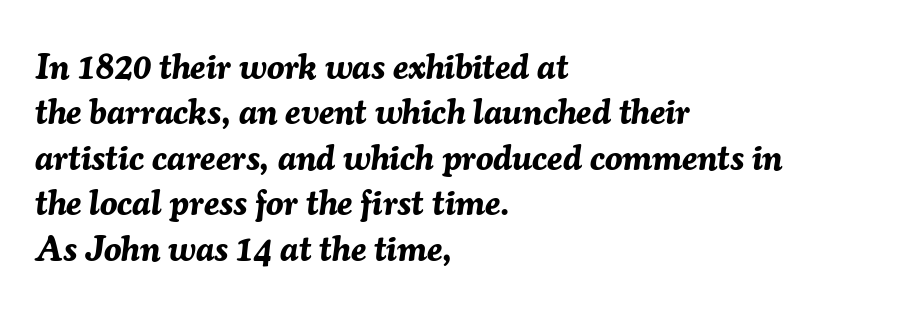
This block has exactly the height ordinary leading produces. Words float on clear page, feet unadorned. Short note: letters normally spaced. Alignment: flush left. Compared with ordinary roman type, these characters are visibly tilted.
